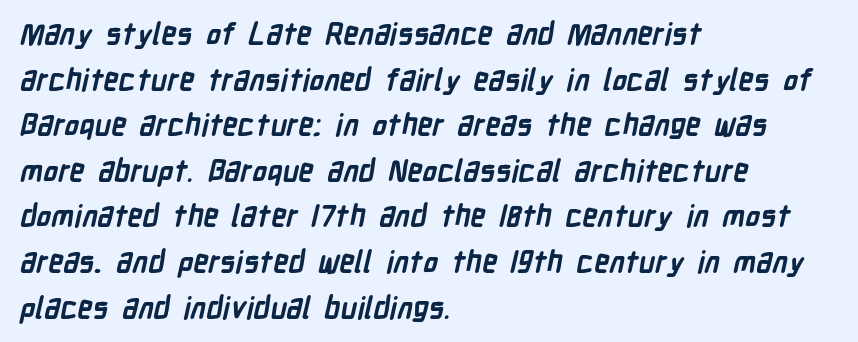
The image shows 30 px semibold, condensed sans-serif type; set left-aligned, normal line spacing (1.52x), normal letter spacing, not underlined; low stroke contrast and a medium x-height.
